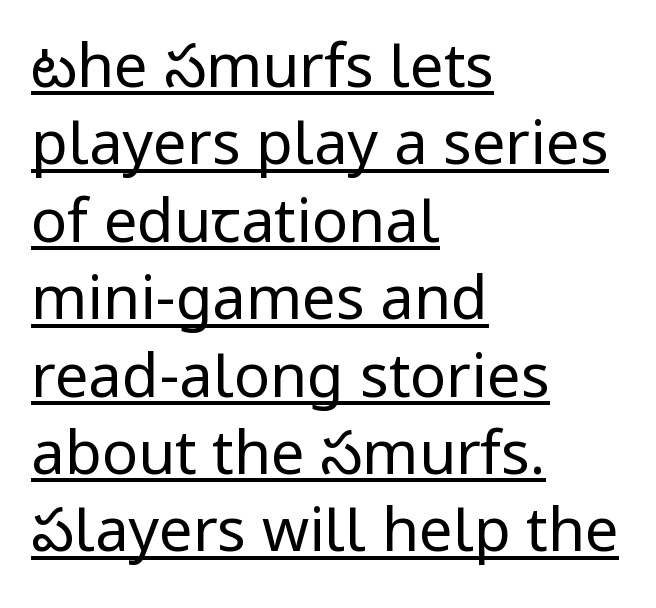
{"serif": "no", "italic": "no", "bold": "no", "weight": "regular", "width": "normal", "stroke_contrast": "low", "x_height": "medium", "monospaced": "no", "underline": "yes", "align": "left", "line_spacing": "normal", "line_spacing_ratio": 1.29, "letter_spacing": "normal", "letter_spacing_em": 0.0, "glyph_px": 60}
